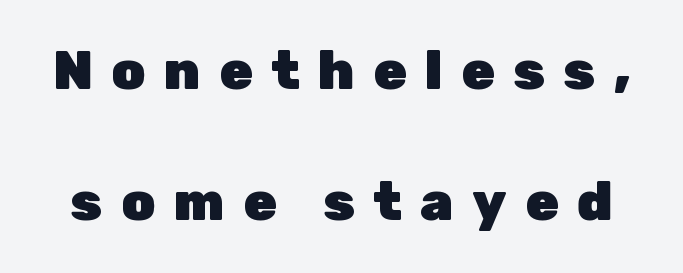
This sample uses a sans-serif face. This block would shrink considerably if given ordinary leading; it's expanded now. This sample has the flowing, uneven cadence of proportional lettering. You'd pick this weight for a headline — it's a proper bold. The horizontal fit of the characters is loose and conspicuously gappy.
